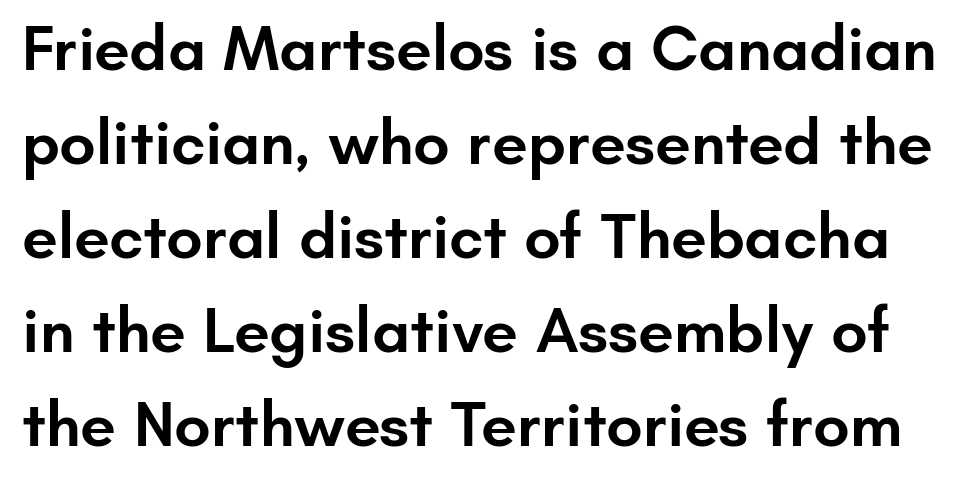
Q: Is the text bold? A: Semi-bold.
Q: Is the text italic (slanted)? A: No, it is upright.
Q: Is the typeface a serif or a sans-serif typeface? A: Sans-serif.
Q: Is the text underlined? A: No.
Q: Is the spacing between letters normal or unusually wide? A: Normal.
Q: Is the spacing between lines tight, normal or loose? A: Normal.
Q: Width (condensed, normal, or wide)? A: Normal.
Q: Stroke contrast? A: Low.
Q: x-height? A: Small.
Q: Monospaced? A: No.
